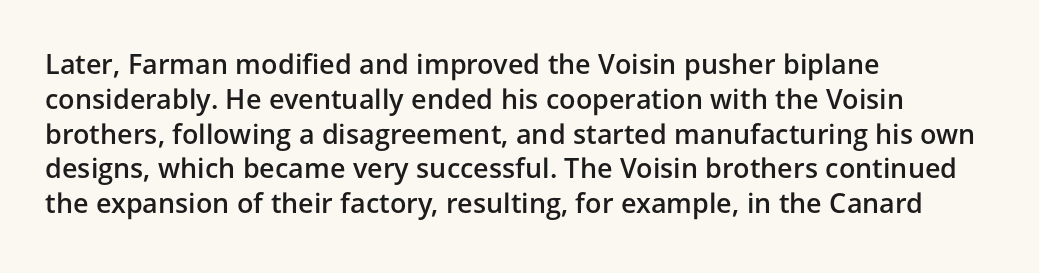
The image shows 27 px text type, upright; set left-aligned, normal line spacing (1.29x), normal letter spacing, not underlined.
